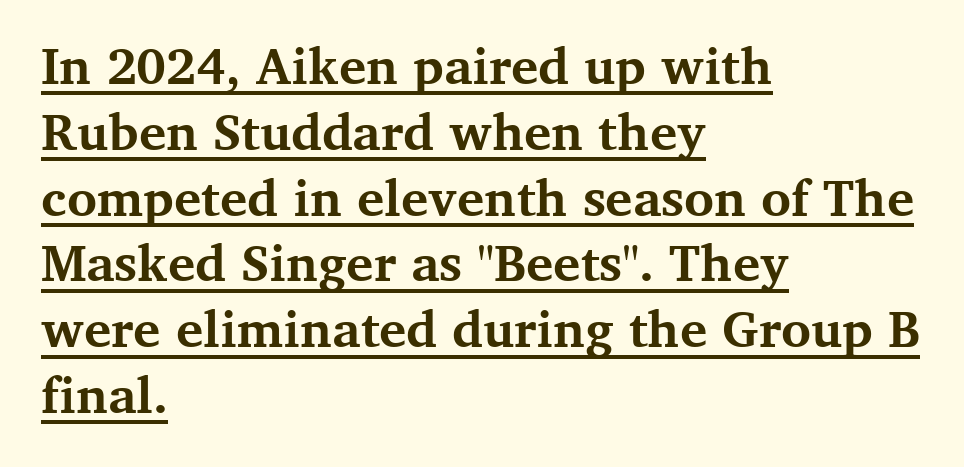
Between one letter and the next there's only the usual sliver of space. Check the space under the baseline: a stroke is drawn there. Heavy-handed strokes throughout: this text is bold. Regarding serifs, this sample has them. Rows of type keep a routine distance in the vertical direction.
